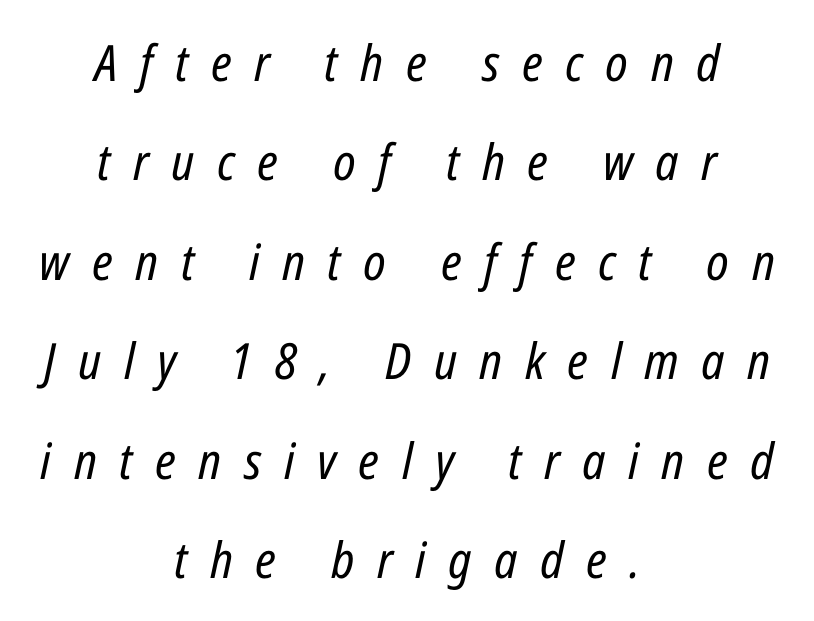
The image shows 50 px regular-weight, condensed type, italic (leaning right); set centered, loose line spacing (1.99x), unusually wide letter spacing (+0.45 em), not underlined; low stroke contrast and a medium x-height.
